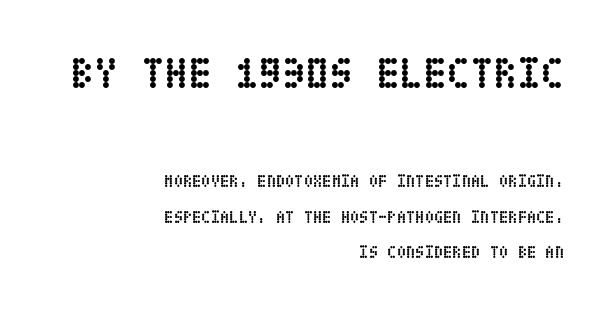
{"italic": "no", "bold": "yes", "weight": "semibold", "width": "condensed", "stroke_contrast": "low", "x_height": "large", "underline": "no", "align": "right", "line_spacing": "loose", "line_spacing_ratio": 2.09, "letter_spacing": "normal", "letter_spacing_em": 0.0, "larger_block": "first", "size_ratio": 2.53, "glyph_px": 43}
